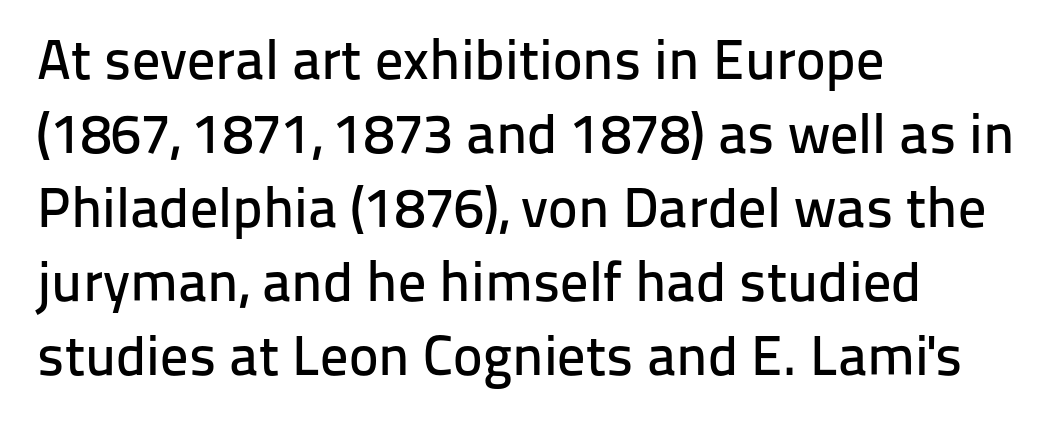
The image shows 56 px sans-serif type, upright; set left-aligned, normal line spacing (1.32x), normal letter spacing, not underlined; low stroke contrast and a medium x-height.
